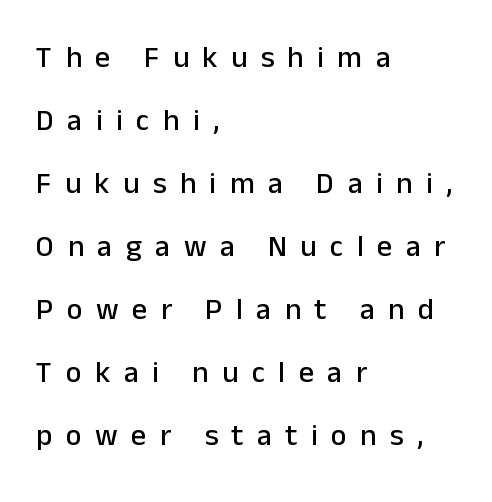
{"serif": "no", "italic": "no", "width": "normal", "stroke_contrast": "low", "x_height": "medium", "monospaced": "no", "underline": "no", "align": "left", "line_spacing": "loose", "line_spacing_ratio": 2.1, "letter_spacing": "wide", "letter_spacing_em": 0.45, "glyph_px": 30}
